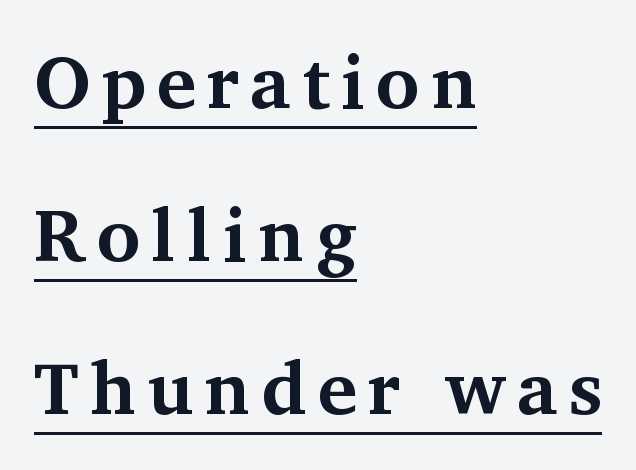
{"serif": "yes", "italic": "no", "bold": "yes", "weight": "bold", "width": "normal", "stroke_contrast": "medium", "x_height": "medium", "monospaced": "no", "underline": "yes", "align": "left", "line_spacing": "loose", "line_spacing_ratio": 2.07, "glyph_px": 74}
